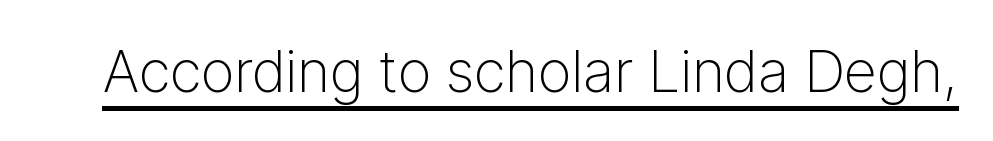
The image shows 58 px light sans-serif type, upright; set normal letter spacing, underlined; low stroke contrast and a medium x-height.
